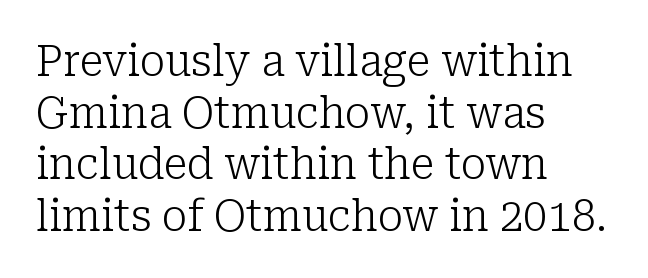
Q: Is the text bold? A: No.
Q: Is the text italic (slanted)? A: No, it is upright.
Q: Is the typeface a serif or a sans-serif typeface? A: Serif.
Q: Is the text underlined? A: No.
Q: How is the paragraph aligned? A: Left-aligned.
Q: Is the spacing between letters normal or unusually wide? A: Normal.
Q: Width (condensed, normal, or wide)? A: Normal.
Q: Stroke contrast? A: Low.
Q: x-height? A: Medium.
Q: Monospaced? A: No.
